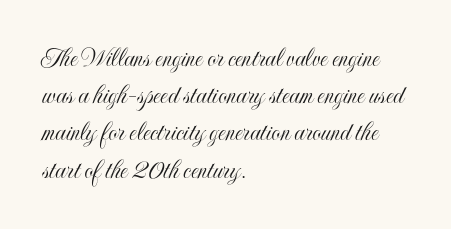
Q: Is the text italic (slanted)? A: Yes.
Q: Is the text underlined? A: No.
Q: How is the paragraph aligned? A: Left-aligned.
Q: Is the spacing between letters normal or unusually wide? A: Normal.
Q: Is the spacing between lines tight, normal or loose? A: Normal.
Q: Width (condensed, normal, or wide)? A: Condensed.
Q: x-height? A: Small.
Q: Monospaced? A: No.
